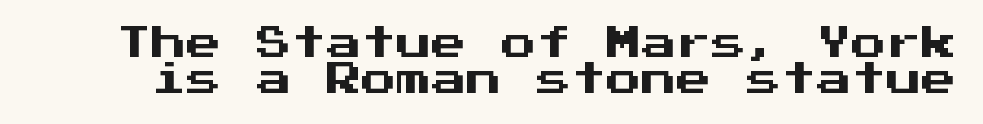
The image shows 35 px sans-serif type, upright, monospaced; set tight line spacing (1.03x), normal letter spacing, not underlined; medium stroke contrast and a medium x-height.
